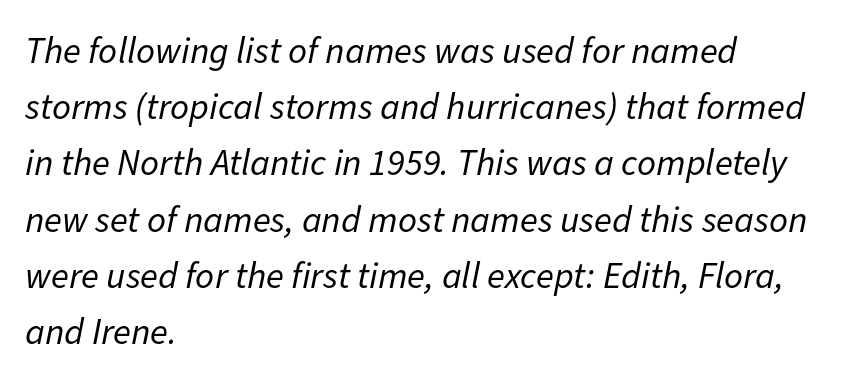
Layout note: lines flush left. Is this a fixed-width face? No — the glyphs have proportional, varying widths. The lines sit at an ordinary, default distance from one another. Stroke mass is kept to a normal reading level or below.
